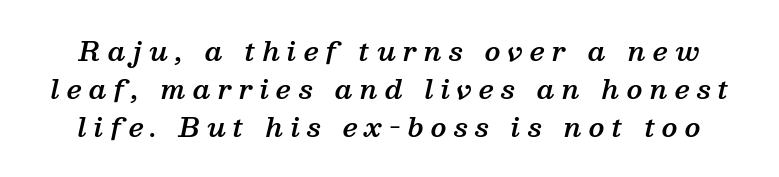
Is the type bold? Partly — it's a semibold, heavier than regular but not fully bold. Whoever set this chose a conventional vertical rhythm. Only glyphs here, with clear space below each row. Characters are canted at an angle relative to the baseline's perpendicular. This sample uses expanded letter spacing, leaving extra air between glyphs.
